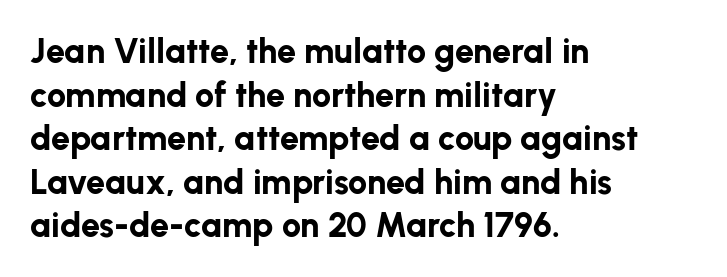
The image shows 34 px bold sans-serif type, upright; set left-aligned, normal line spacing (1.28x), normal letter spacing, not underlined; low stroke contrast and a medium x-height.
